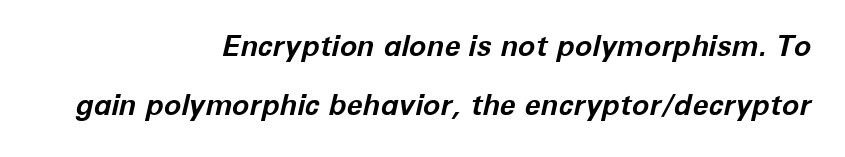
In terms of leading, this rendering errs on the spacious side. The typesetter chose a ragged-left arrangement here. What weight is shown? A full bold with thick strokes. The passage shown leans; its letterforms are oblique. Note the varied advance widths — an 'i' is clearly narrower than an 'm'. This rendering leaves character spacing at its baseline value.
